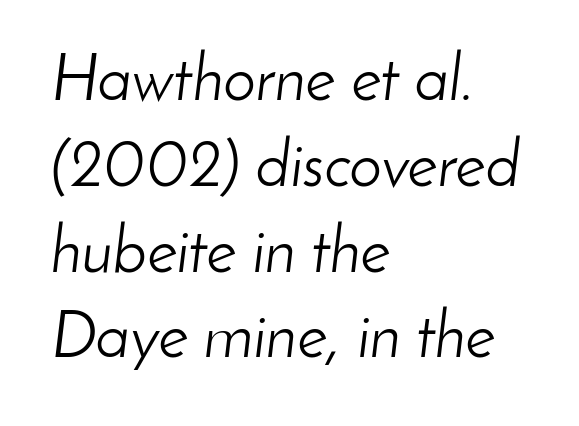
The paragraph shown leans on its left margin. The typography opts for an oblique posture over an upright one. Interline gaps are of average width in this sample. Nobody drew a line under any word here. There is no visible air inserted between adjacent glyphs. Spacing verdict: proportional, widths tailored to each character.
